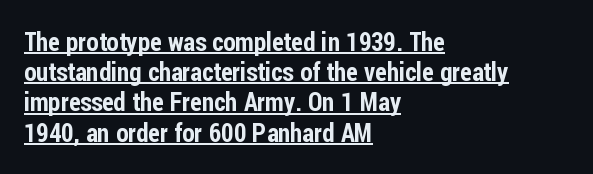
Decoration check: the copy is underlined. Each line starts at the same left margin while the right side varies. Standard letterfit; no display-style spreading of the glyphs. Characters remain perfectly vertical along every line.
